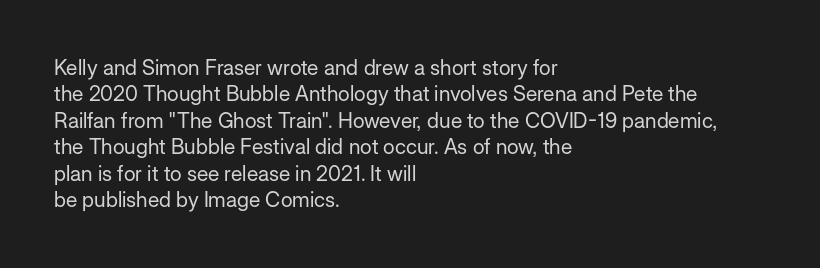
The rendering uses a moderate line-height, typical for paragraphs. Only glyphs here, with clear space below each row. The passage is arranged the way most books set body copy — flush left. Spacing between characters is what you'd get straight out of the box.
